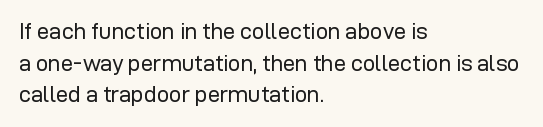
{"italic": "no", "bold": "no", "underline": "no", "align": "left", "line_spacing": "normal", "line_spacing_ratio": 1.44, "letter_spacing": "normal", "letter_spacing_em": 0.0, "glyph_px": 22}
